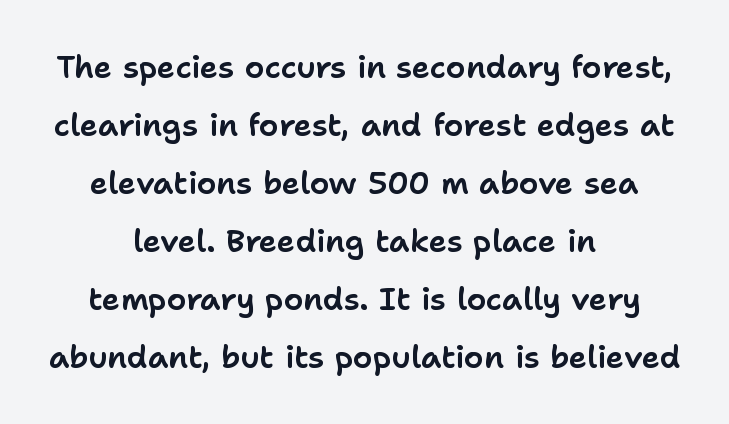
{"serif": "no", "italic": "no", "width": "normal", "stroke_contrast": "low", "x_height": "medium", "monospaced": "no", "underline": "no", "align": "center", "line_spacing_ratio": 1.87, "letter_spacing": "normal", "letter_spacing_em": 0.0, "glyph_px": 31}
